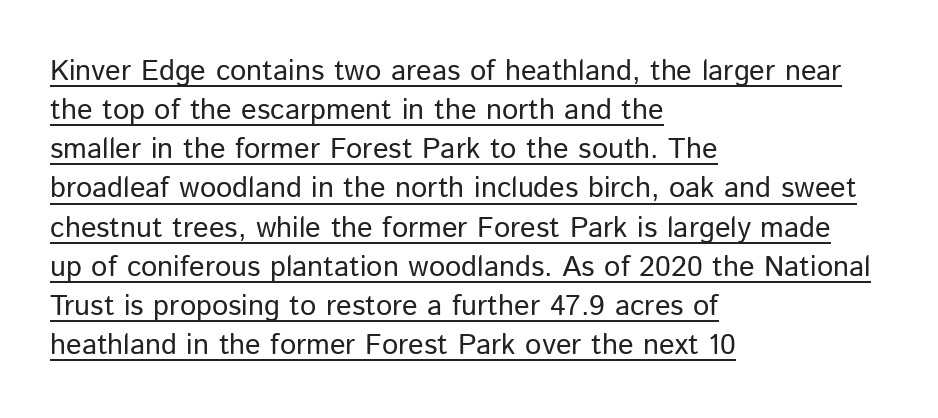
{"serif": "no", "italic": "no", "bold": "no", "weight": "regular", "width": "normal", "stroke_contrast": "low", "x_height": "medium", "monospaced": "no", "underline": "yes", "align": "left", "line_spacing": "normal", "line_spacing_ratio": 1.35, "letter_spacing": "normal", "letter_spacing_em": 0.0, "glyph_px": 29}
